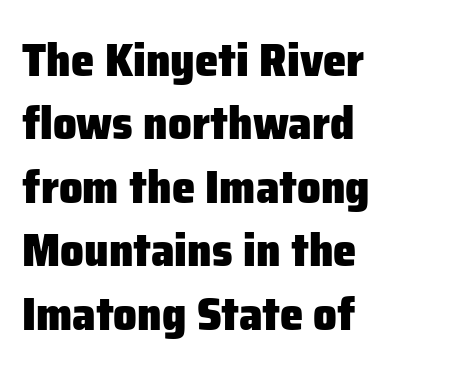
This rendering uses left alignment, leaving the right contour irregular. Leading: standard. Each row of text sits above clean, open space. Look at the stroke-to-counter ratio: heavy, a bold.
